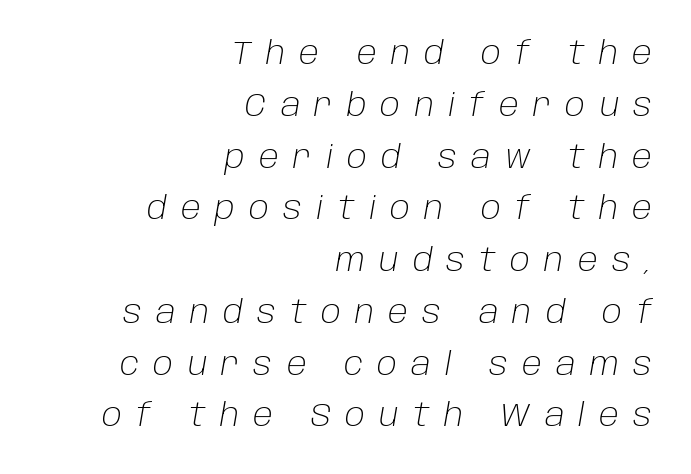
In terms of leading, this rendering sits right in the middle. Is the letter spacing exaggerated? Yes — the characters are pushed far apart. Descender tails drop into unmarked territory. Characters are canted at an angle relative to the baseline's perpendicular. A flush-right, rag-left setting is used for this passage.
